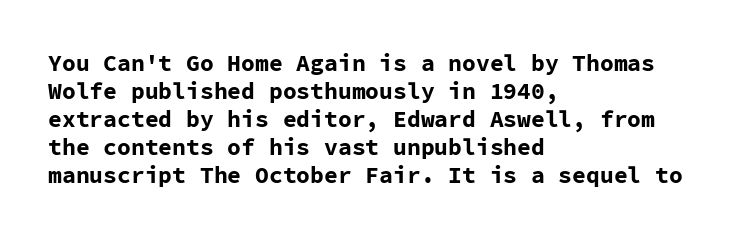
{"italic": "no", "bold": "yes", "underline": "no", "align": "left", "line_spacing_ratio": 1.22, "letter_spacing": "normal", "letter_spacing_em": 0.0, "glyph_px": 23}
